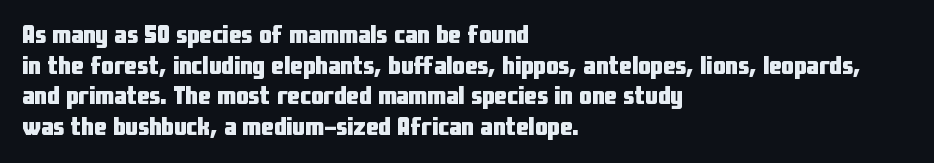
The image shows 25 px bold type, upright; set left-aligned, line spacing 1.23x, normal letter spacing, not underlined.
